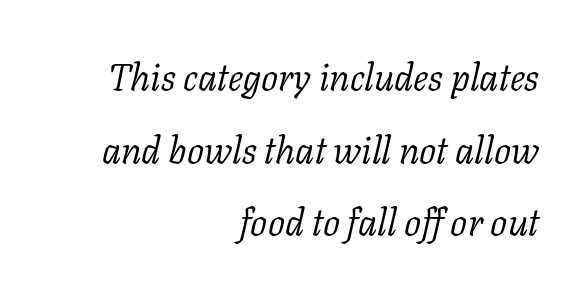
{"serif": "yes", "italic": "yes", "lean": "right", "slant_degrees": 11, "bold": "no", "weight": "light", "width": "normal", "stroke_contrast": "low", "x_height": "medium", "monospaced": "no", "underline": "no", "align": "right", "line_spacing": "loose", "line_spacing_ratio": 1.91, "letter_spacing": "normal", "letter_spacing_em": 0.0, "glyph_px": 38}
